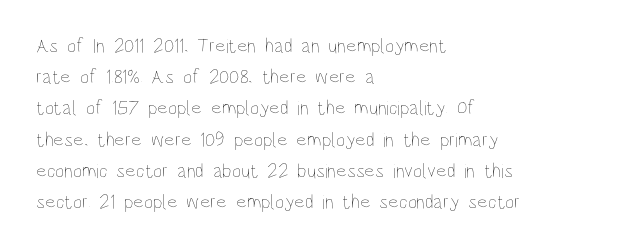
{"italic": "no", "bold": "no", "underline": "no", "align": "left", "line_spacing": "normal", "line_spacing_ratio": 1.56, "letter_spacing": "normal", "letter_spacing_em": 0.0, "glyph_px": 20}
